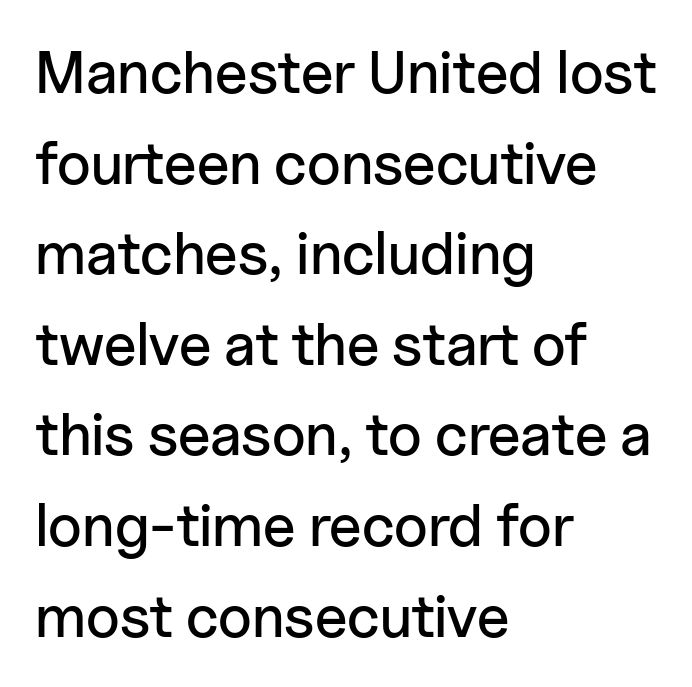
The type sits square on the baseline with zero lean. The ragged edge is on the right, which tells us the setting is flush left. The passage shown stacks its lines at a standard gap. The letters advance in unequal steps, a hallmark of proportional type. Compared with typical body copy, the letter spacing here is the same.
